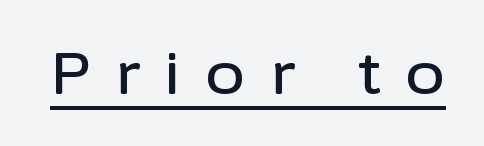
This sample has the flowing, uneven cadence of proportional lettering. These lines have a slow, spaced-out rhythm from letter to letter. The rendering uses the underline text-decoration. Check where the strokes stop: nothing finishes them off — pure sans. It's the straight-up-and-down kind of type.
